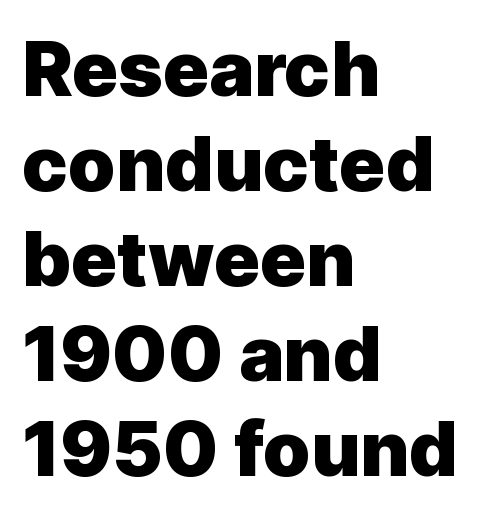
Q: Is the text bold? A: Yes.
Q: Is the text italic (slanted)? A: No, it is upright.
Q: Is the typeface a serif or a sans-serif typeface? A: Sans-serif.
Q: Is the text underlined? A: No.
Q: How is the paragraph aligned? A: Left-aligned.
Q: Is the spacing between letters normal or unusually wide? A: Normal.
Q: Is the spacing between lines tight, normal or loose? A: Normal.
Q: Width (condensed, normal, or wide)? A: Normal.
Q: x-height? A: Medium.
Q: Monospaced? A: No.
